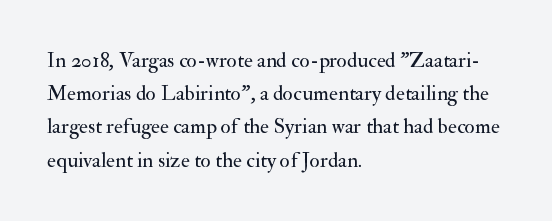
{"italic": "no", "bold": "no", "underline": "no", "align": "left", "line_spacing": "normal", "line_spacing_ratio": 1.58, "letter_spacing": "normal", "letter_spacing_em": 0.0, "glyph_px": 21}
